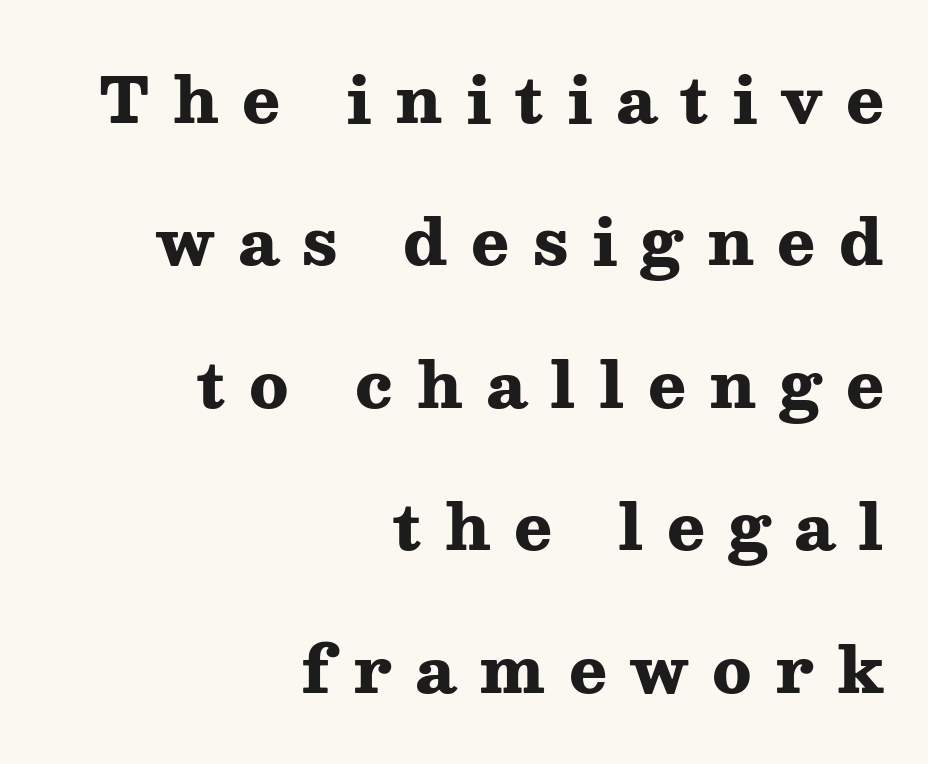
{"serif": "yes", "italic": "no", "bold": "yes", "weight": "heavy", "width": "wide", "stroke_contrast": "medium", "x_height": "medium", "monospaced": "no", "underline": "no", "align": "right", "line_spacing": "loose", "line_spacing_ratio": 2.26, "letter_spacing": "wide", "letter_spacing_em": 0.37, "glyph_px": 63}
